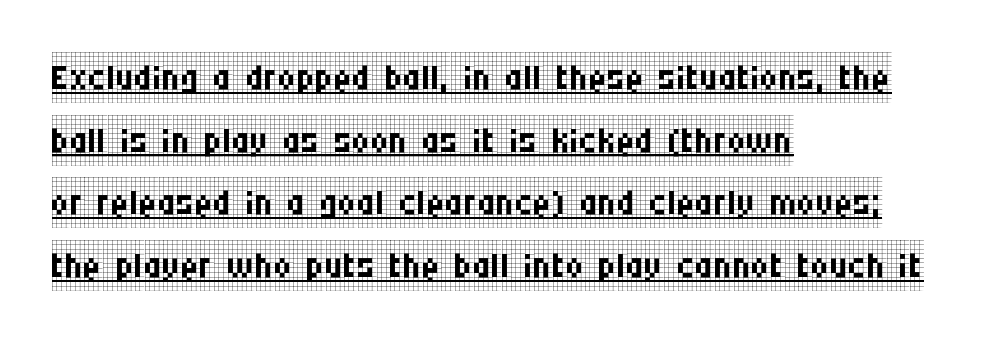
{"serif": "yes", "italic": "no", "bold": "no", "weight": "regular", "width": "condensed", "stroke_contrast": "low", "x_height": "large", "monospaced": "no", "underline": "yes", "align": "left", "line_spacing_ratio": 1.23, "letter_spacing": "normal", "letter_spacing_em": 0.0, "glyph_px": 51}
